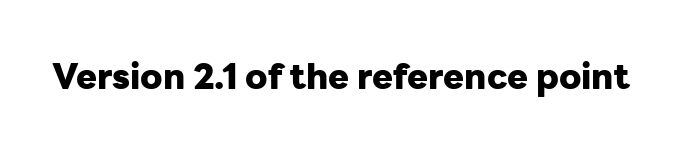
{"serif": "no", "italic": "no", "bold": "yes", "weight": "heavy", "width": "normal", "stroke_contrast": "low", "x_height": "medium", "monospaced": "no", "underline": "no", "letter_spacing": "normal", "letter_spacing_em": 0.0, "glyph_px": 35}
